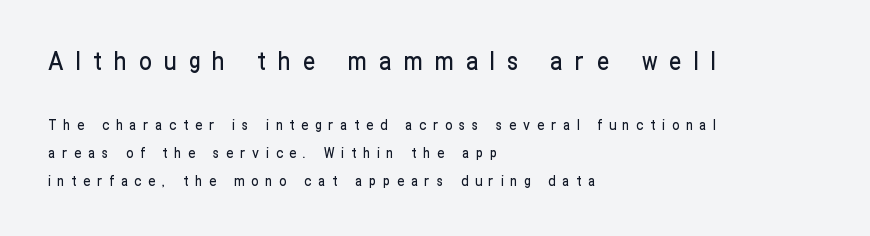
The image shows 25 px text type, upright; set left-aligned, loose line spacing (1.98x), unusually wide letter spacing (+0.49 em), not underlined; the first (top) block is 1.79x larger.
